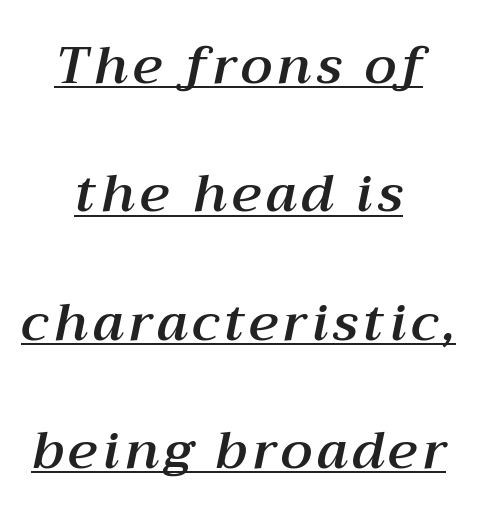
The image shows 52 px text type, italic (leaning right); set centered, loose line spacing (2.47x), underlined; medium stroke contrast and a medium x-height.
